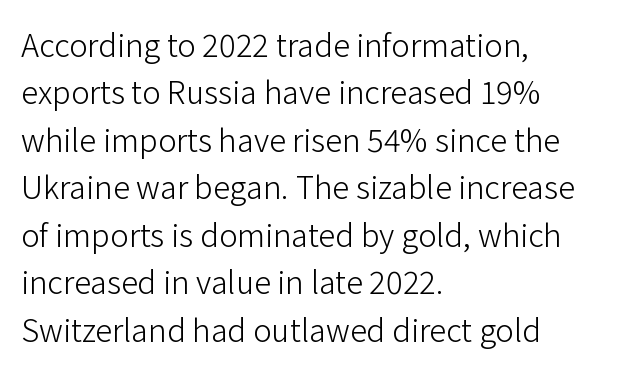
Q: Is the text bold? A: No.
Q: Is the text italic (slanted)? A: No, it is upright.
Q: Is the typeface a serif or a sans-serif typeface? A: Sans-serif.
Q: Is the text underlined? A: No.
Q: How is the paragraph aligned? A: Left-aligned.
Q: Is the spacing between letters normal or unusually wide? A: Normal.
Q: Is the spacing between lines tight, normal or loose? A: Normal.
Q: Width (condensed, normal, or wide)? A: Normal.
Q: Stroke contrast? A: Low.
Q: x-height? A: Medium.
Q: Monospaced? A: No.
